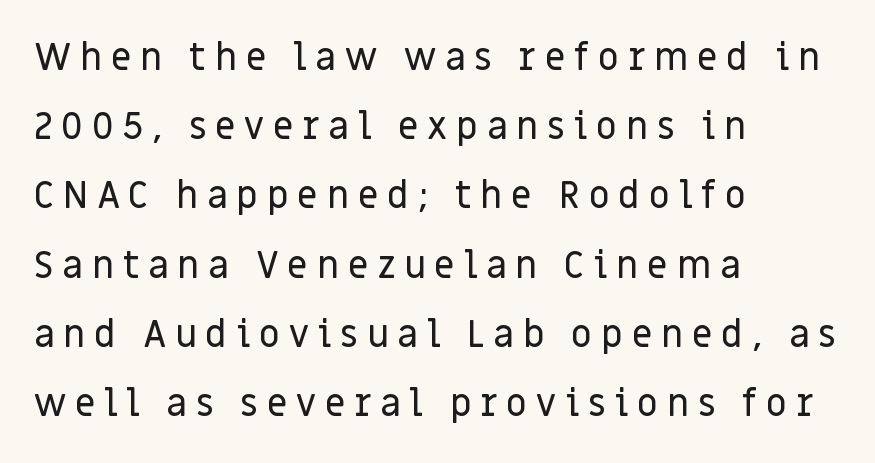
Q: Is the text italic (slanted)? A: No, it is upright.
Q: Is the typeface a serif or a sans-serif typeface? A: Sans-serif.
Q: Is the text underlined? A: No.
Q: How is the paragraph aligned? A: Left-aligned.
Q: Is the spacing between letters normal or unusually wide? A: Unusually wide.
Q: Width (condensed, normal, or wide)? A: Normal.
Q: Stroke contrast? A: Low.
Q: x-height? A: Large.
Q: Monospaced? A: No.
